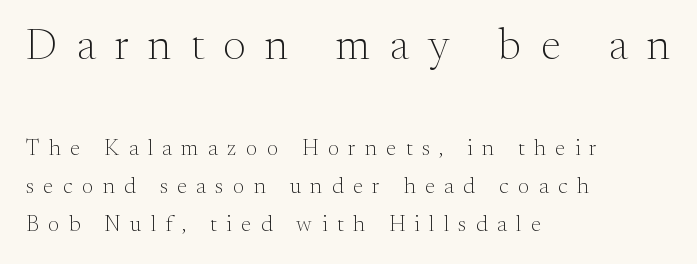
Vertical strokes here are truly vertical. These lines are composed in type with serifs. These lines are rendered in a variable-pitch font. Check the space under the baseline: it is left empty. Caption: upper text group enlarged, lower text group reduced.
